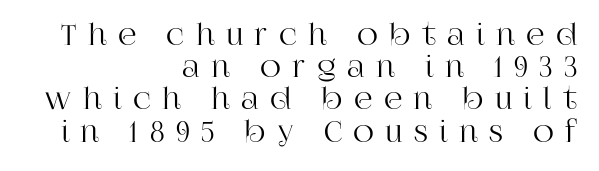
The image shows 29 px serif type, upright; set right-aligned, tight line spacing (1.11x), unusually wide letter spacing (+0.39 em), not underlined; high stroke contrast and a large x-height.
